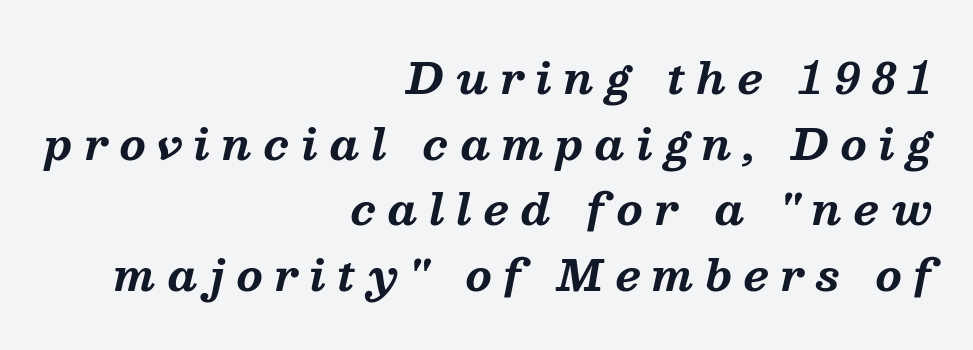
The image shows 42 px bold serif type, italic (leaning right); set right-aligned, normal line spacing (1.56x), unusually wide letter spacing (+0.28 em), not underlined; medium stroke contrast and a medium x-height.
